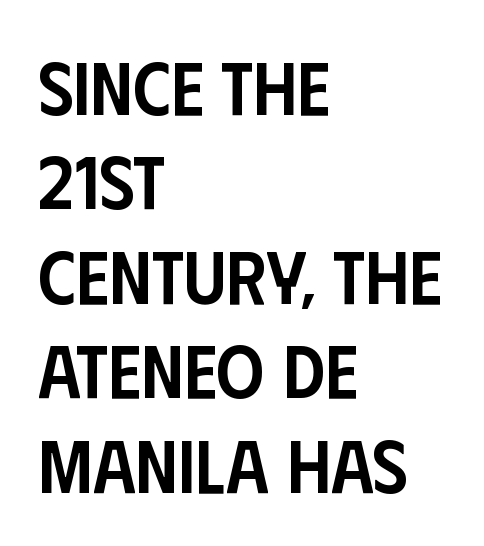
{"serif": "no", "italic": "no", "bold": "semi", "weight": "semibold", "width": "condensed", "stroke_contrast": "low", "x_height": "large", "monospaced": "no", "underline": "no", "align": "left", "line_spacing": "normal", "line_spacing_ratio": 1.26, "letter_spacing": "normal", "letter_spacing_em": 0.0, "glyph_px": 75}
